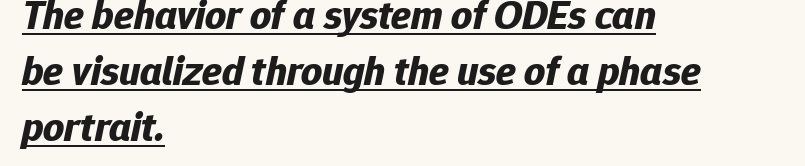
{"italic": "yes", "lean": "right", "slant_degrees": 12, "bold": "yes", "weight": "bold", "width": "normal", "stroke_contrast": "low", "x_height": "medium", "monospaced": "no", "underline": "yes", "align": "left", "line_spacing": "normal", "line_spacing_ratio": 1.36, "letter_spacing": "normal", "letter_spacing_em": 0.0, "glyph_px": 41}
